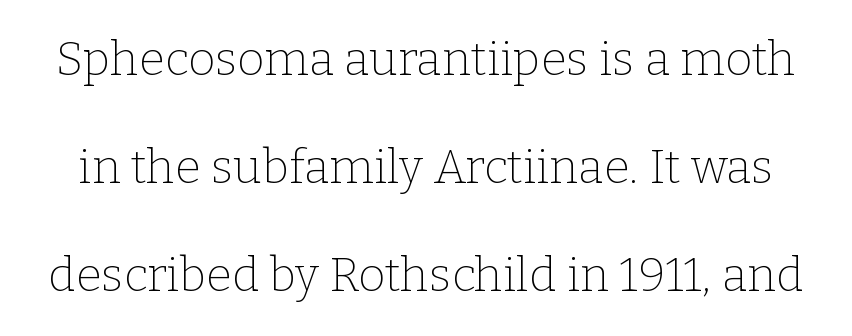
The image shows 47 px thin serif type, upright; set loose line spacing (2.3x), normal letter spacing, not underlined; low stroke contrast and a medium x-height.
